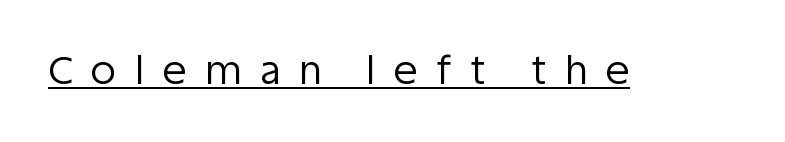
{"serif": "no", "italic": "no", "bold": "no", "weight": "regular", "width": "normal", "stroke_contrast": "low", "x_height": "large", "monospaced": "no", "underline": "yes", "letter_spacing": "wide", "letter_spacing_em": 0.48, "glyph_px": 39}
